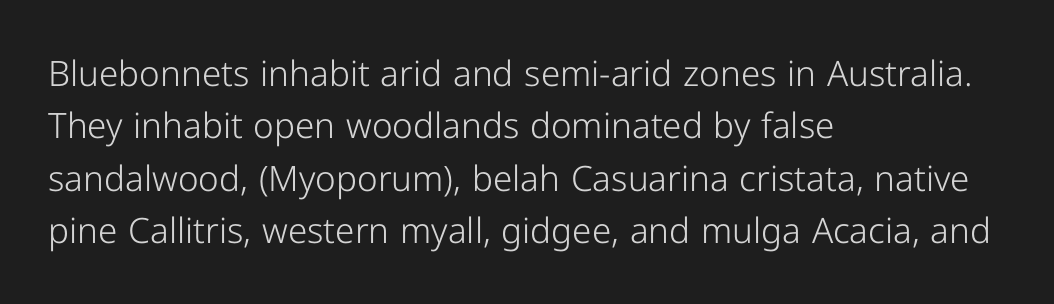
{"serif": "no", "italic": "no", "bold": "no", "weight": "light", "width": "normal", "stroke_contrast": "low", "x_height": "medium", "monospaced": "no", "underline": "no", "align": "left", "line_spacing": "normal", "line_spacing_ratio": 1.5, "letter_spacing": "normal", "letter_spacing_em": 0.0, "glyph_px": 35}
